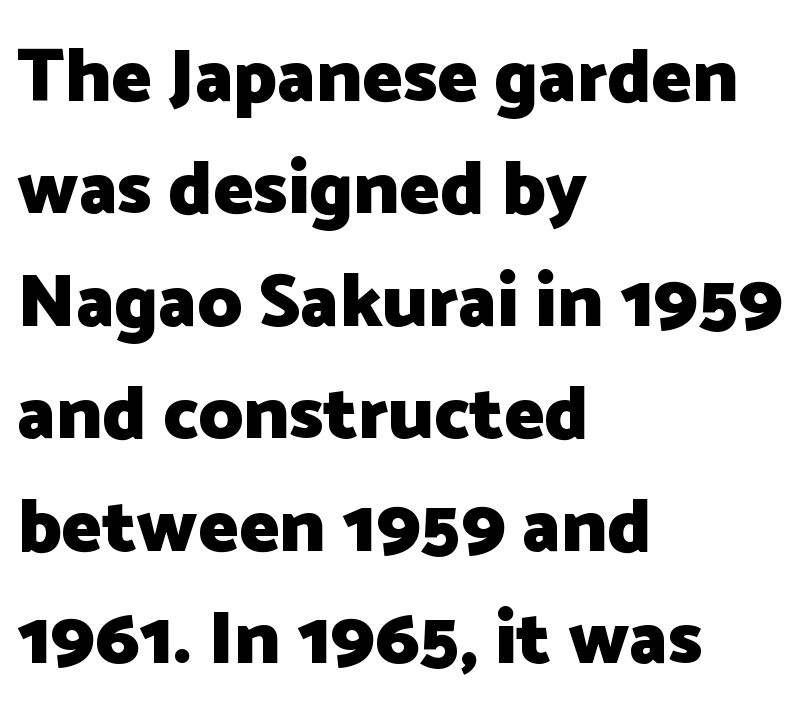
The image shows 76 px heavy sans-serif type, upright; set left-aligned, normal line spacing (1.48x), normal letter spacing, not underlined; low stroke contrast and a medium x-height.
